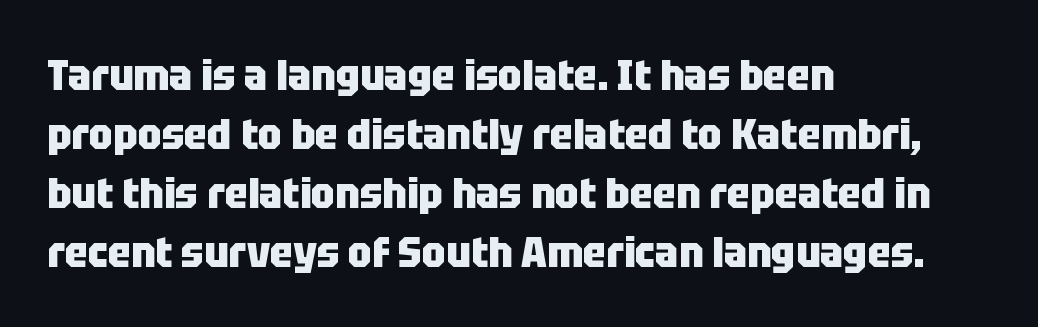
Q: Is the text bold? A: Yes.
Q: Is the text italic (slanted)? A: No, it is upright.
Q: Is the typeface a serif or a sans-serif typeface? A: Sans-serif.
Q: Is the text underlined? A: No.
Q: How is the paragraph aligned? A: Left-aligned.
Q: Is the spacing between letters normal or unusually wide? A: Normal.
Q: Is the spacing between lines tight, normal or loose? A: Normal.
Q: Width (condensed, normal, or wide)? A: Condensed.
Q: Stroke contrast? A: Low.
Q: x-height? A: Large.
Q: Monospaced? A: No.
